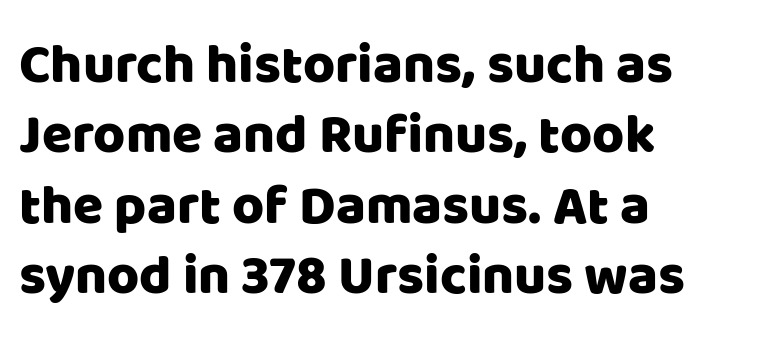
Q: Is the text italic (slanted)? A: No, it is upright.
Q: Is the typeface a serif or a sans-serif typeface? A: Sans-serif.
Q: Is the text underlined? A: No.
Q: How is the paragraph aligned? A: Left-aligned.
Q: Is the spacing between letters normal or unusually wide? A: Normal.
Q: Is the spacing between lines tight, normal or loose? A: Normal.
Q: Width (condensed, normal, or wide)? A: Normal.
Q: Stroke contrast? A: Low.
Q: x-height? A: Large.
Q: Monospaced? A: No.
